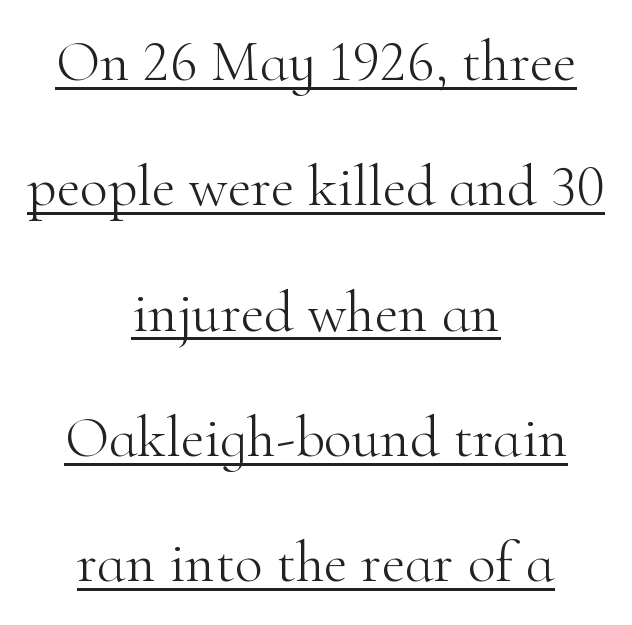
This rendering leaves character spacing at its baseline value. Looks like regular typesetting: each glyph gets only the width it needs. Little horizontal feet cap the strokes, marking this as serif type. The font's upright variant was chosen for this text.
